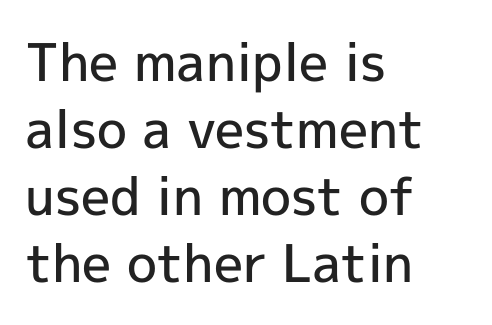
The image shows 52 px semibold sans-serif type, upright; set left-aligned, normal line spacing (1.29x), normal letter spacing, not underlined; a medium x-height.
